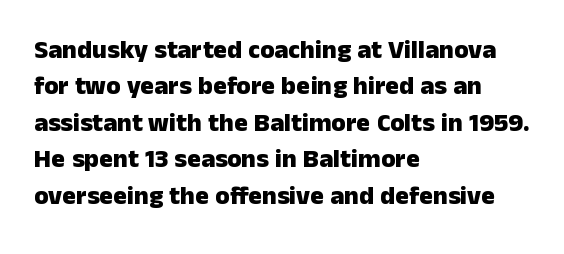
The image shows 26 px bold type, upright; set left-aligned, normal line spacing (1.4x), normal letter spacing, not underlined.
